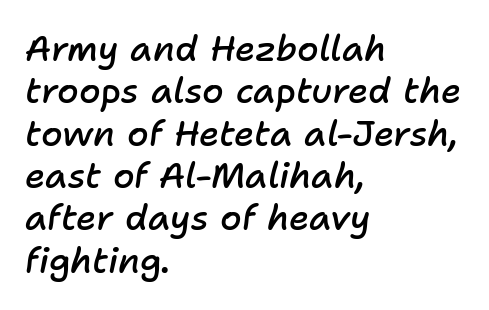
Q: Is the text bold? A: Semi-bold.
Q: Is the text italic (slanted)? A: Yes, it leans right by about 11 degrees.
Q: Is the text underlined? A: No.
Q: How is the paragraph aligned? A: Left-aligned.
Q: Is the spacing between letters normal or unusually wide? A: Normal.
Q: Width (condensed, normal, or wide)? A: Normal.
Q: Stroke contrast? A: Low.
Q: x-height? A: Medium.
Q: Monospaced? A: No.
